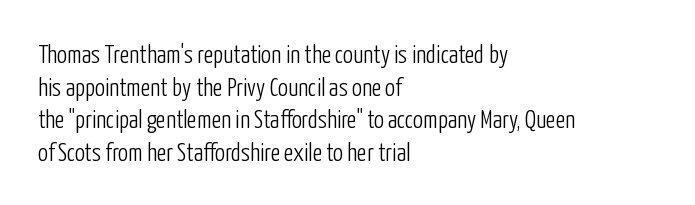
The image shows 25 px text type, upright; set left-aligned, normal line spacing (1.31x), normal letter spacing, not underlined.
